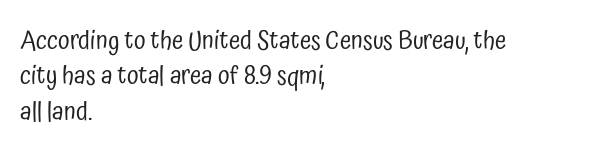
Q: Is the text bold? A: No.
Q: Is the text italic (slanted)? A: No, it is upright.
Q: Is the text underlined? A: No.
Q: How is the paragraph aligned? A: Left-aligned.
Q: Is the spacing between letters normal or unusually wide? A: Normal.
Q: Is the spacing between lines tight, normal or loose? A: Normal.
